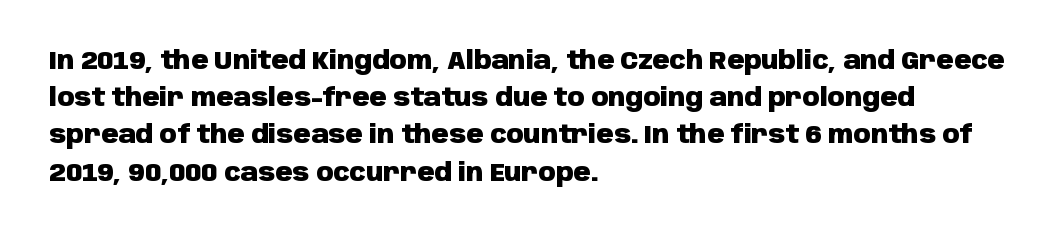
{"italic": "no", "bold": "yes", "underline": "no", "align": "left", "line_spacing": "normal", "line_spacing_ratio": 1.55, "letter_spacing": "normal", "letter_spacing_em": 0.0, "glyph_px": 24}
